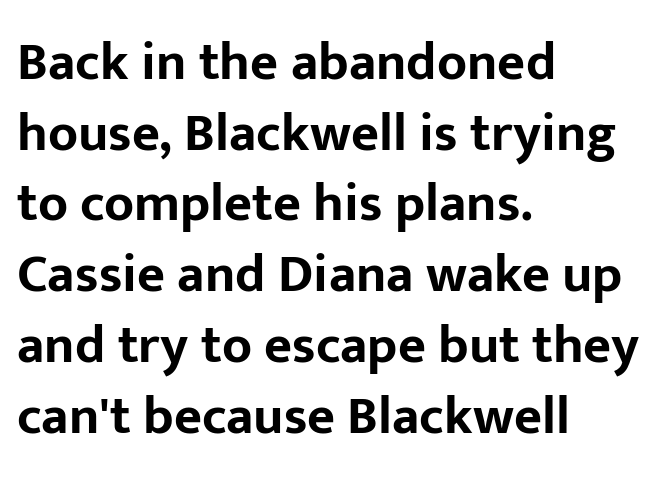
The image shows 54 px bold sans-serif type, upright; set left-aligned, normal line spacing (1.31x), normal letter spacing, not underlined; low stroke contrast and a medium x-height.
